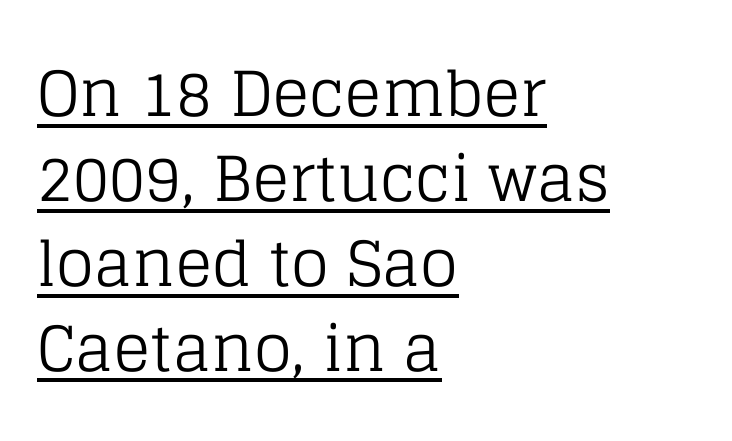
These lines keep a tight, regular rhythm from letter to letter. Think standard paragraph weight, or any step lighter than that. Leading matches the norm, producing a regular column. Characters remain perfectly vertical along every line.
